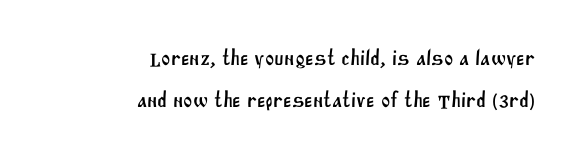
The image shows 22 px text type; set right-aligned, loose line spacing (1.91x), normal letter spacing, not underlined.
